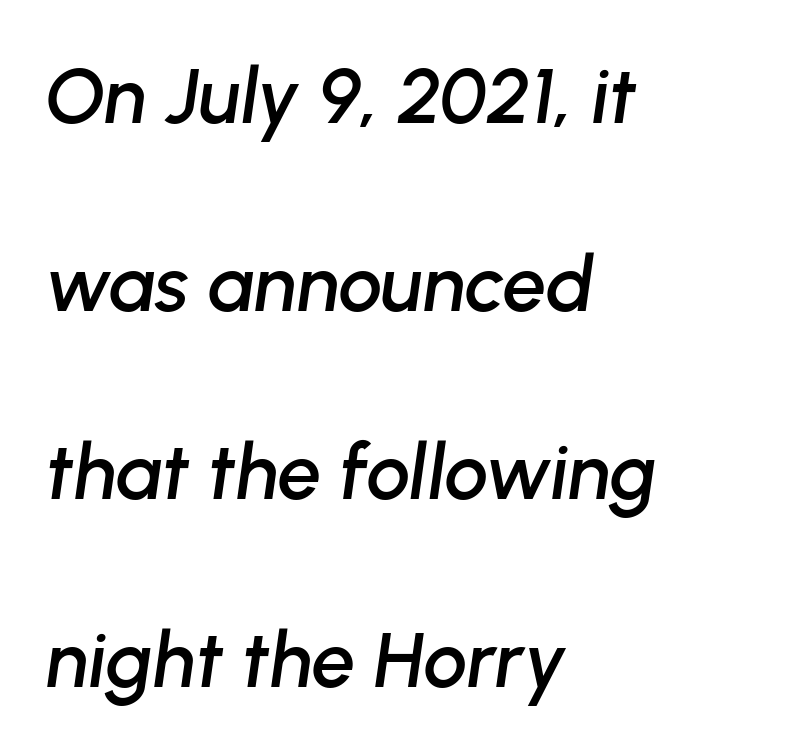
Q: Is the text italic (slanted)? A: Yes, it leans right by about 8 degrees.
Q: Is the text underlined? A: No.
Q: How is the paragraph aligned? A: Left-aligned.
Q: Is the spacing between letters normal or unusually wide? A: Normal.
Q: Is the spacing between lines tight, normal or loose? A: Loose.
Q: Width (condensed, normal, or wide)? A: Normal.
Q: Stroke contrast? A: Low.
Q: x-height? A: Medium.
Q: Monospaced? A: No.
